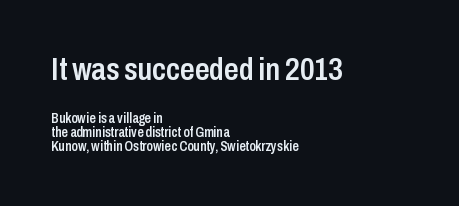
The image shows 32 px semibold, condensed sans-serif type, upright; set left-aligned, tight line spacing (1.03x), normal letter spacing, not underlined; the first (top) block is 2.29x larger; low stroke contrast and a medium x-height.
